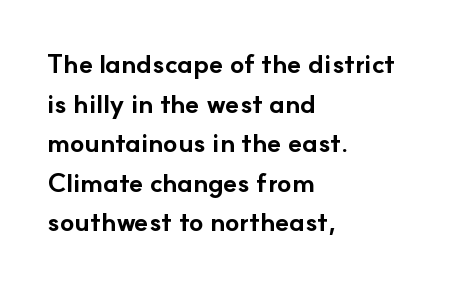
The image shows 26 px bold type, upright; set left-aligned, normal line spacing (1.52x), normal letter spacing, not underlined.
